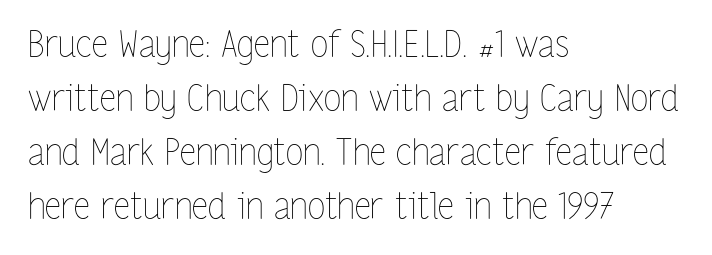
The rendering uses natural spacing where letterforms have individual widths. The line-height multiplier appears to be the usual default. No extra ink here — the face is not bold. The typesetter chose a ragged-right arrangement here.
